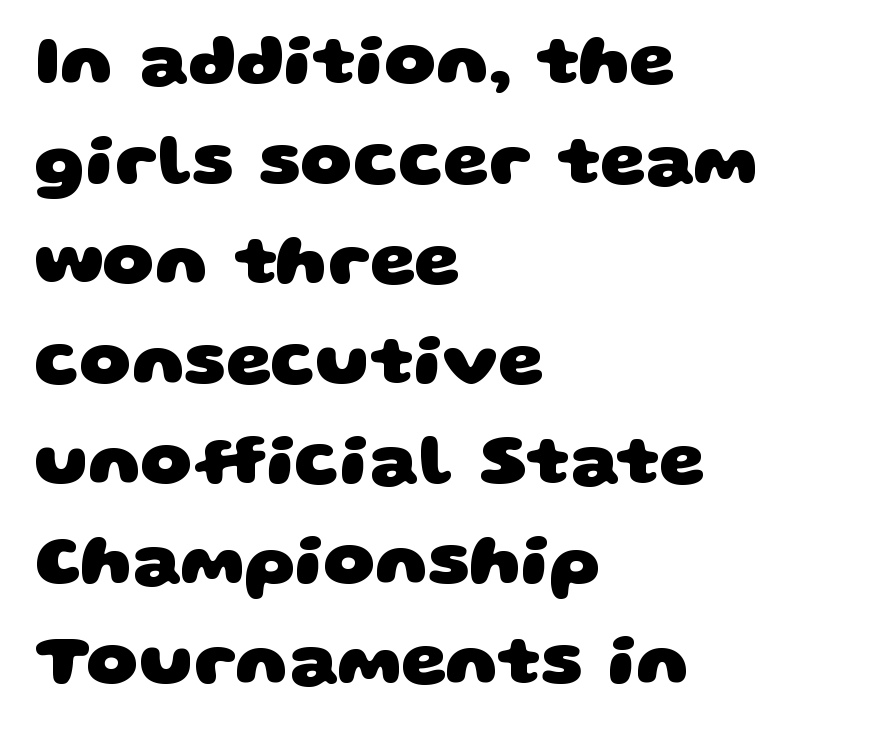
{"serif": "no", "bold": "yes", "weight": "heavy", "width": "wide", "stroke_contrast": "low", "x_height": "large", "monospaced": "no", "underline": "no", "align": "left", "line_spacing": "normal", "line_spacing_ratio": 1.39, "letter_spacing": "normal", "letter_spacing_em": 0.0, "glyph_px": 72}
